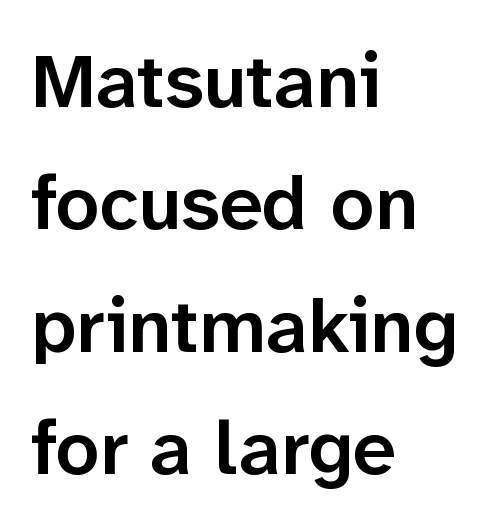
{"serif": "no", "italic": "no", "bold": "semi", "weight": "semibold", "width": "normal", "stroke_contrast": "low", "x_height": "medium", "monospaced": "no", "underline": "no", "align": "left", "line_spacing": "normal", "line_spacing_ratio": 1.59, "letter_spacing": "normal", "letter_spacing_em": 0.0, "glyph_px": 77}
